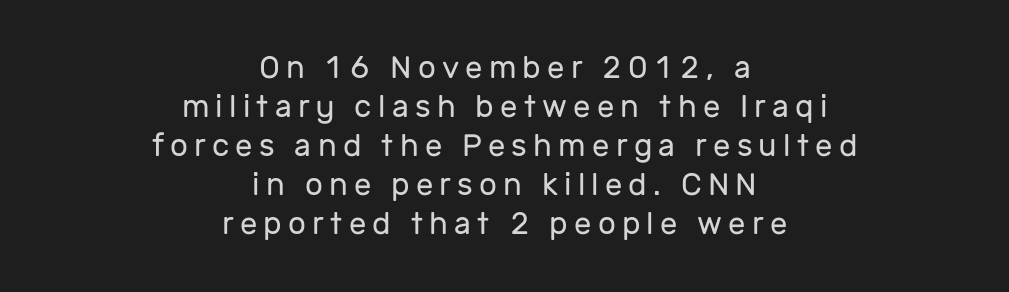
Q: Is the text bold? A: No.
Q: Is the text italic (slanted)? A: No, it is upright.
Q: Is the typeface a serif or a sans-serif typeface? A: Sans-serif.
Q: Is the text underlined? A: No.
Q: How is the paragraph aligned? A: Centered.
Q: Is the spacing between letters normal or unusually wide? A: Unusually wide.
Q: Is the spacing between lines tight, normal or loose? A: Normal.
Q: Width (condensed, normal, or wide)? A: Normal.
Q: Stroke contrast? A: Low.
Q: x-height? A: Medium.
Q: Monospaced? A: No.
